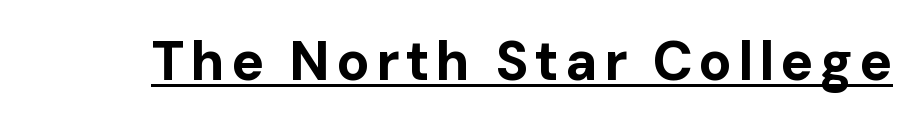
The lettering is marked with a stroke running underneath it. Spacing verdict: proportional, widths tailored to each character. Stroke terminals: plain, sans-serif. This is roman type, the default non-slanted kind. The strokes are fattened all the way to bold.
